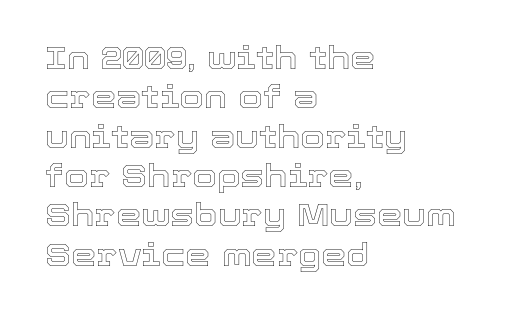
Students, note that the glyphs here touch the page at normal intervals. The letters advance in unequal steps, a hallmark of proportional type. Every character sits straight up, as roman type does. The setting favours the left margin, as ordinary paragraphs usually do. Clear beneath every line of the passage.
